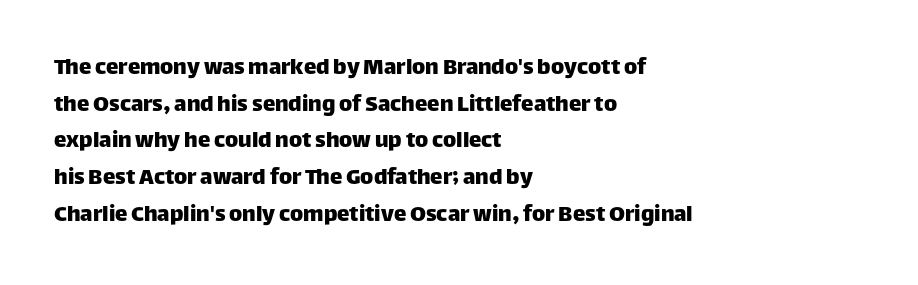
The image shows 25 px text type, upright; set left-aligned, normal line spacing (1.47x), normal letter spacing, not underlined.
